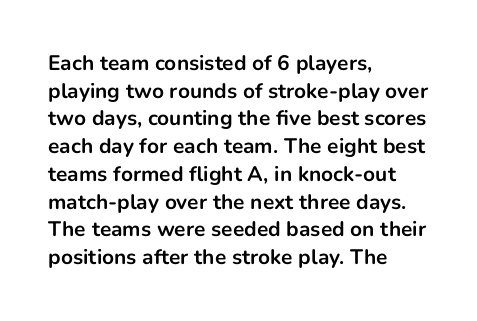
Q: Is the text bold? A: Yes.
Q: Is the text italic (slanted)? A: No, it is upright.
Q: Is the text underlined? A: No.
Q: How is the paragraph aligned? A: Left-aligned.
Q: Is the spacing between letters normal or unusually wide? A: Normal.
Q: Is the spacing between lines tight, normal or loose? A: Normal.
